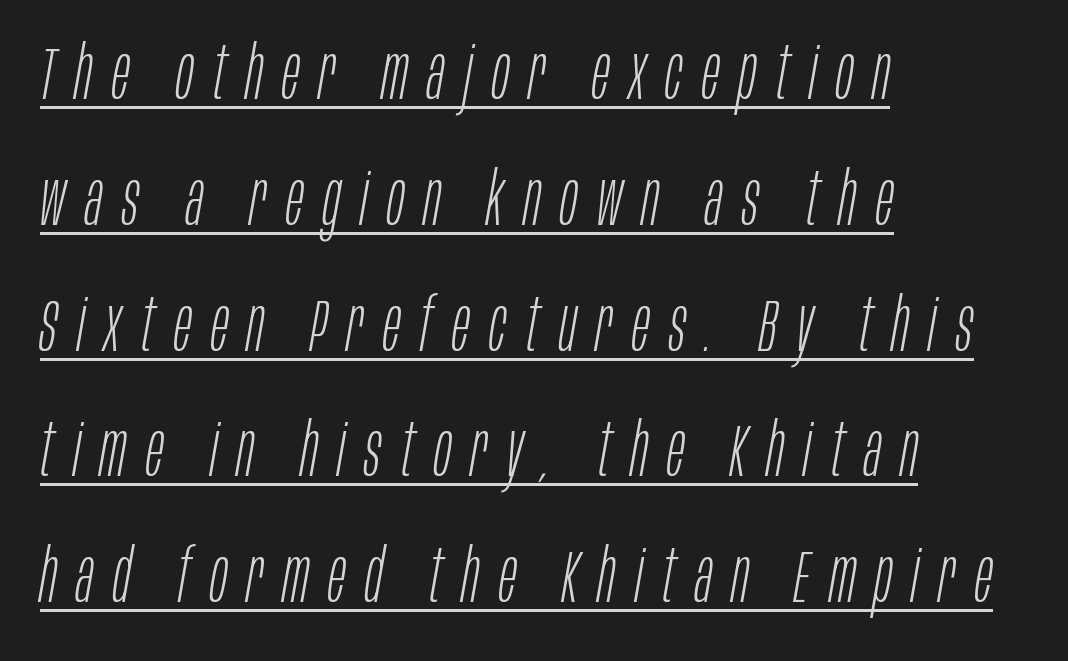
{"italic": "yes", "lean": "right", "slant_degrees": 10, "bold": "no", "weight": "light", "width": "condensed", "stroke_contrast": "low", "x_height": "large", "monospaced": "no", "underline": "yes", "align": "left", "line_spacing": "normal", "line_spacing_ratio": 1.7, "letter_spacing": "wide", "letter_spacing_em": 0.26, "glyph_px": 74}
